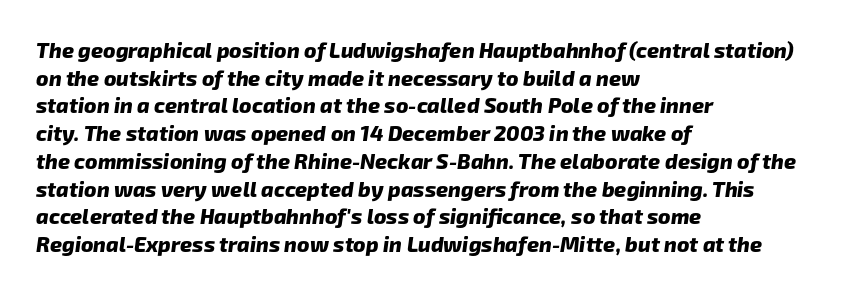
Q: Is the text bold? A: Yes.
Q: Is the text underlined? A: No.
Q: How is the paragraph aligned? A: Left-aligned.
Q: Is the spacing between letters normal or unusually wide? A: Normal.
Q: Is the spacing between lines tight, normal or loose? A: Normal.
